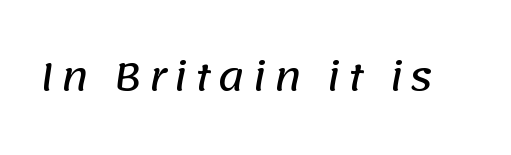
This rendering employs a face without finishing strokes, i.e., a sans-serif. These lines are rendered in a variable-pitch font. Only glyphs here, with clear space below each row.
